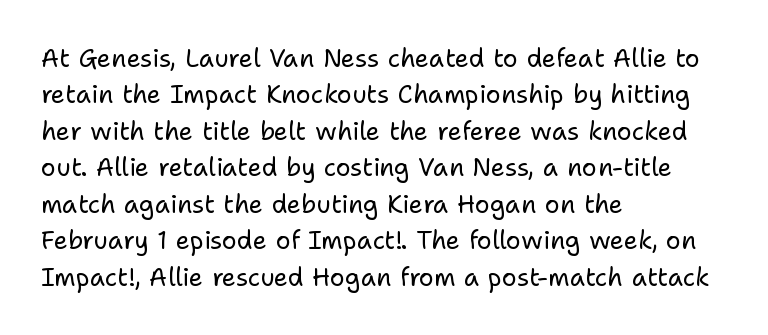
Q: Is the text bold? A: No.
Q: Is the text italic (slanted)? A: No, it is upright.
Q: Is the text underlined? A: No.
Q: How is the paragraph aligned? A: Left-aligned.
Q: Is the spacing between letters normal or unusually wide? A: Normal.
Q: Is the spacing between lines tight, normal or loose? A: Normal.
